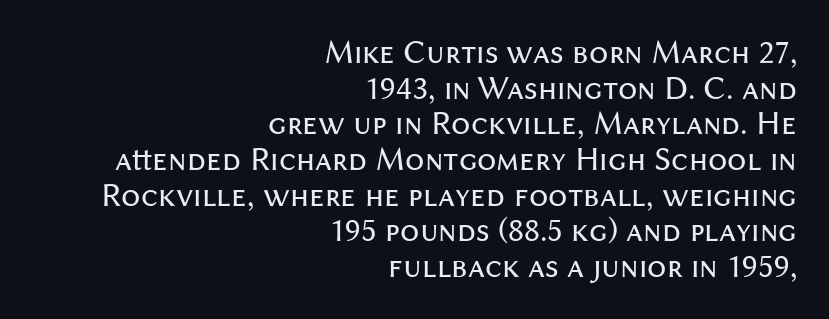
{"serif": "no", "italic": "no", "bold": "no", "weight": "regular", "width": "normal", "stroke_contrast": "medium", "x_height": "medium", "monospaced": "no", "underline": "no", "align": "right", "line_spacing": "tight", "line_spacing_ratio": 1.05, "letter_spacing": "normal", "letter_spacing_em": 0.0, "glyph_px": 34}
